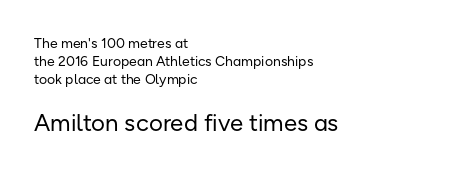
{"italic": "no", "bold": "no", "underline": "no", "align": "left", "line_spacing": "normal", "line_spacing_ratio": 1.3, "letter_spacing": "normal", "letter_spacing_em": 0.0, "larger_block": "second", "size_ratio": 1.71, "glyph_px": 24}
